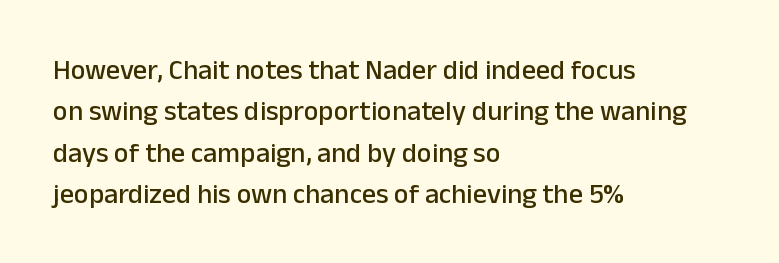
The image shows 28 px sans-serif type, upright; set left-aligned, normal line spacing (1.48x), normal letter spacing, not underlined; low stroke contrast and a medium x-height.
